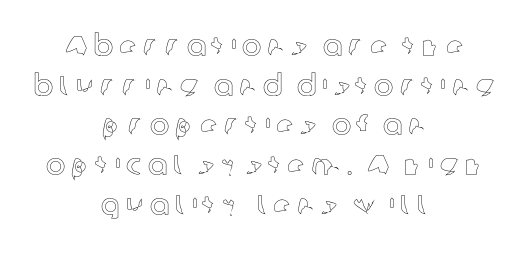
Q: Is the text italic (slanted)? A: No, it is upright.
Q: Is the text underlined? A: No.
Q: How is the paragraph aligned? A: Centered.
Q: Is the spacing between letters normal or unusually wide? A: Unusually wide.
Q: Is the spacing between lines tight, normal or loose? A: Normal.
Q: Width (condensed, normal, or wide)? A: Normal.
Q: x-height? A: Medium.
Q: Monospaced? A: No.
